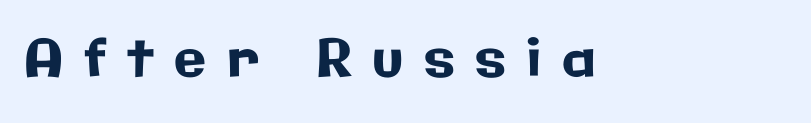
{"serif": "no", "italic": "no", "width": "normal", "stroke_contrast": "low", "x_height": "medium", "monospaced": "no", "underline": "no", "align": "left", "letter_spacing": "wide", "letter_spacing_em": 0.4, "glyph_px": 52}
